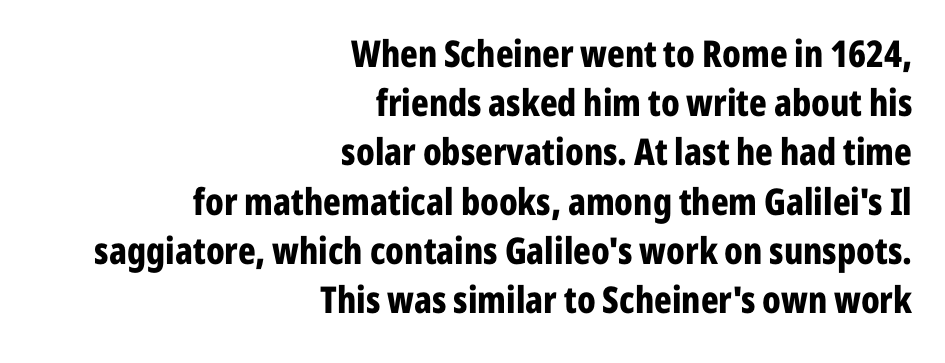
Q: Is the text bold? A: Yes.
Q: Is the text italic (slanted)? A: No, it is upright.
Q: Is the typeface a serif or a sans-serif typeface? A: Sans-serif.
Q: Is the text underlined? A: No.
Q: How is the paragraph aligned? A: Right-aligned.
Q: Is the spacing between letters normal or unusually wide? A: Normal.
Q: Is the spacing between lines tight, normal or loose? A: Normal.
Q: Width (condensed, normal, or wide)? A: Condensed.
Q: Stroke contrast? A: Low.
Q: x-height? A: Medium.
Q: Monospaced? A: No.
